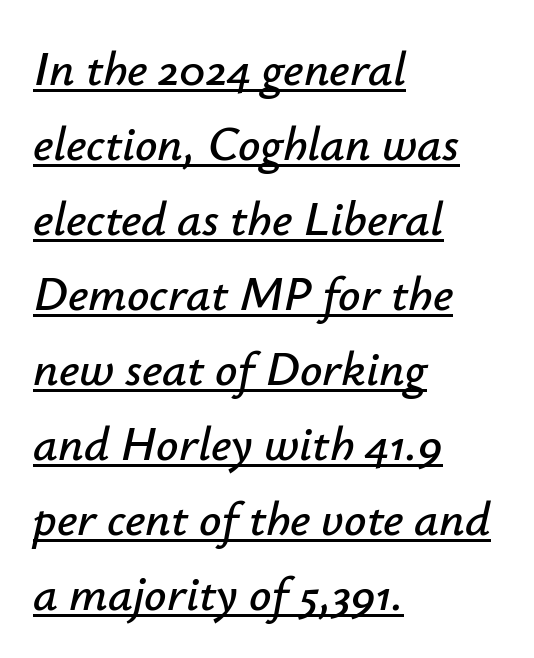
Think of a printed novel: that variable character pitch is what you see here. The font's italic variant was chosen for this text. This sample is left-justified, so line endings fall wherever the words run out. Baseline-to-baseline distance is the conventional proportion of letter height. Tracking value appears to be zero — textbook default spacing. Emphasis is given by a line drawn under the lettering.
